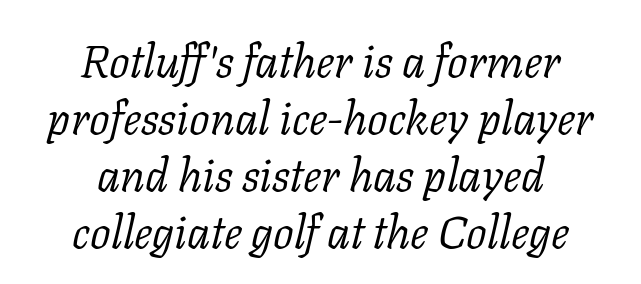
{"serif": "yes", "italic": "yes", "lean": "right", "slant_degrees": 11, "bold": "no", "weight": "light", "width": "normal", "stroke_contrast": "low", "x_height": "medium", "monospaced": "no", "underline": "no", "align": "center", "line_spacing_ratio": 1.24, "letter_spacing": "normal", "letter_spacing_em": 0.0, "glyph_px": 46}
